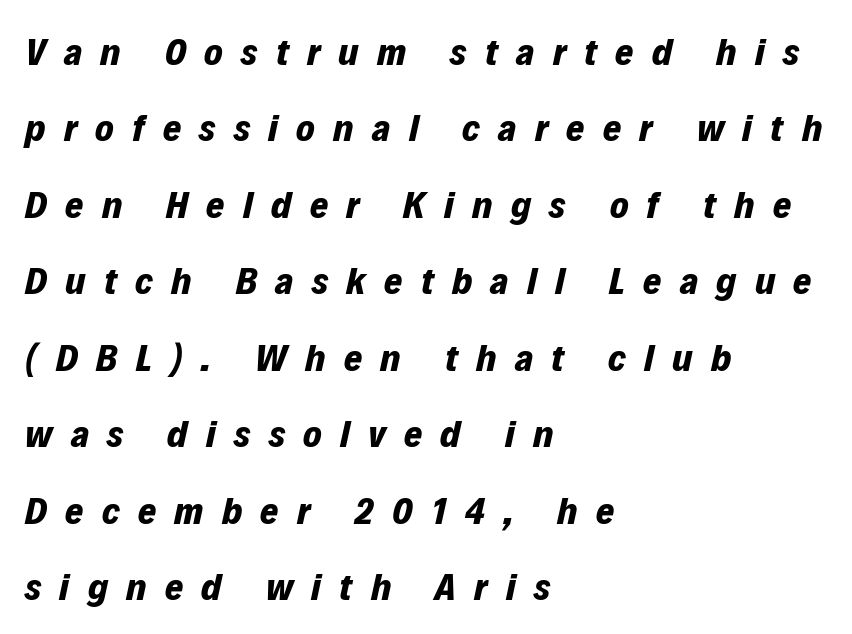
Q: Is the text bold? A: Yes.
Q: Is the text italic (slanted)? A: Yes, it leans right by about 12 degrees.
Q: Is the text underlined? A: No.
Q: How is the paragraph aligned? A: Left-aligned.
Q: Is the spacing between letters normal or unusually wide? A: Unusually wide.
Q: Is the spacing between lines tight, normal or loose? A: Loose.
Q: Width (condensed, normal, or wide)? A: Normal.
Q: Stroke contrast? A: Low.
Q: x-height? A: Medium.
Q: Monospaced? A: No.
